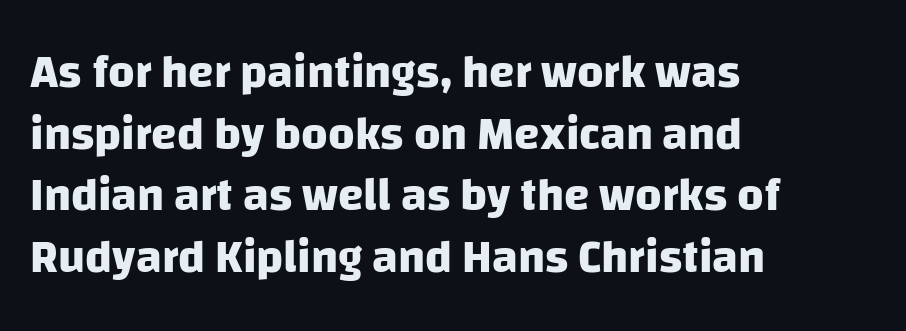
Between one letter and the next there's only the usual sliver of space. Regular leading. The letters advance in unequal steps, a hallmark of proportional type. Just letters on the line, the space beneath them empty. Notice how the passage keeps a crisp vertical edge on the left only. A typesetter would label this face a sans.
